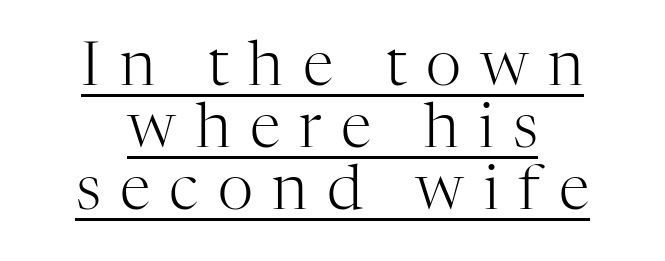
{"serif": "yes", "italic": "no", "bold": "no", "weight": "light", "width": "normal", "stroke_contrast": "high", "x_height": "medium", "monospaced": "no", "underline": "yes", "line_spacing": "tight", "line_spacing_ratio": 1.0, "letter_spacing": "wide", "letter_spacing_em": 0.31, "glyph_px": 62}
